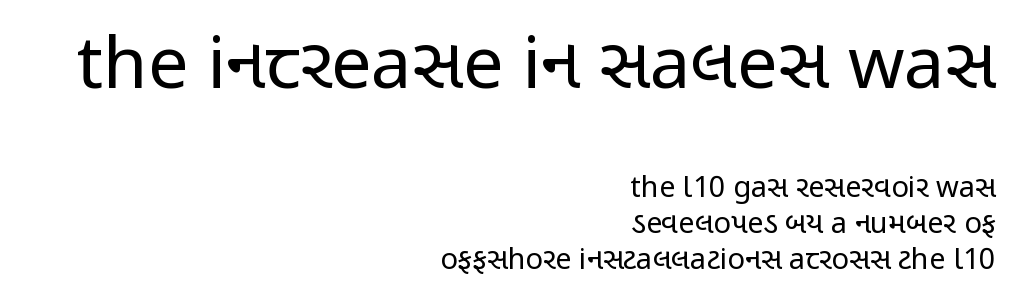
The first block has been scaled up relative to the second. Between one letter and the next there's only the usual sliver of space. Regarding leading, the lines here are spaced in the standard way. The type family on display is of the sans-serif kind.
